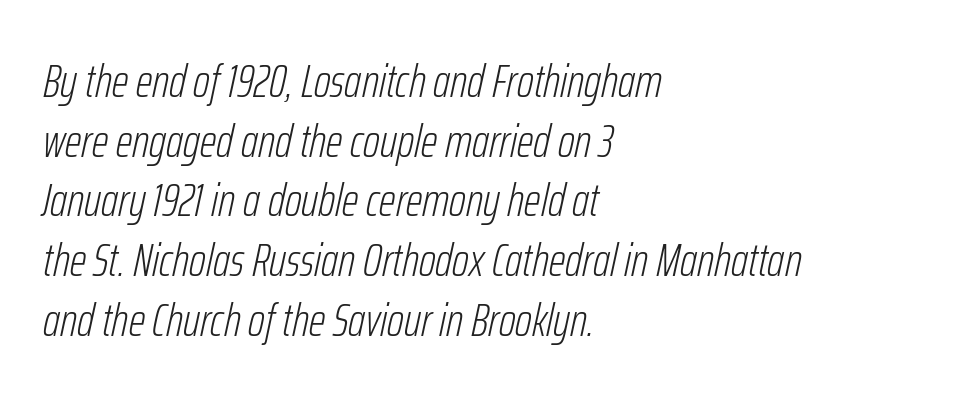
{"italic": "yes", "lean": "right", "slant_degrees": 12, "bold": "no", "weight": "light", "width": "condensed", "stroke_contrast": "low", "x_height": "medium", "monospaced": "no", "underline": "no", "align": "left", "line_spacing": "normal", "line_spacing_ratio": 1.27, "letter_spacing": "normal", "letter_spacing_em": 0.0, "glyph_px": 47}
